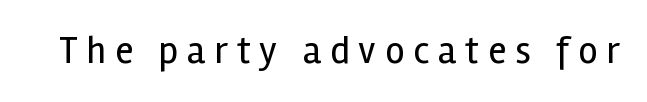
Spacing between characters has been opened up far beyond the box default. The space directly below the letters is spotless. You could not count columns in this text — the font is proportionally spaced. Tall strokes in this sample are plumb rather than angled.
